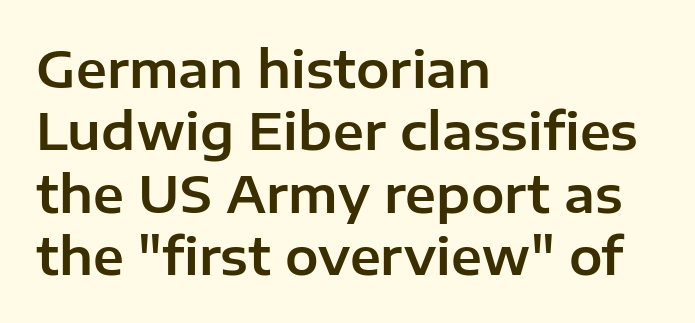
Q: Is the text italic (slanted)? A: No, it is upright.
Q: Is the typeface a serif or a sans-serif typeface? A: Sans-serif.
Q: Is the text underlined? A: No.
Q: How is the paragraph aligned? A: Left-aligned.
Q: Is the spacing between letters normal or unusually wide? A: Normal.
Q: Is the spacing between lines tight, normal or loose? A: Normal.
Q: Width (condensed, normal, or wide)? A: Normal.
Q: Stroke contrast? A: Low.
Q: x-height? A: Medium.
Q: Monospaced? A: No.
